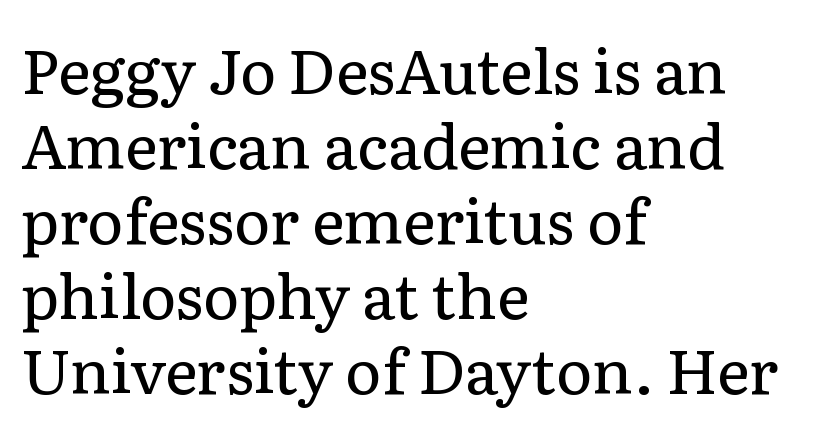
The image shows 62 px regular-weight serif type, upright; set left-aligned, line spacing 1.21x, normal letter spacing, not underlined; low stroke contrast and a medium x-height.
